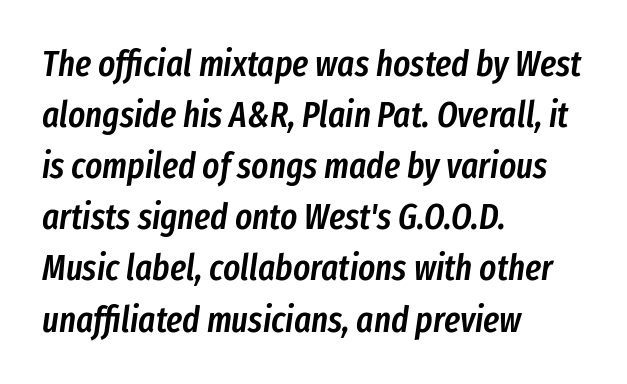
The image shows 36 px semibold, condensed type, italic (leaning right); set left-aligned, normal line spacing (1.42x), normal letter spacing, not underlined; low stroke contrast and a medium x-height.
